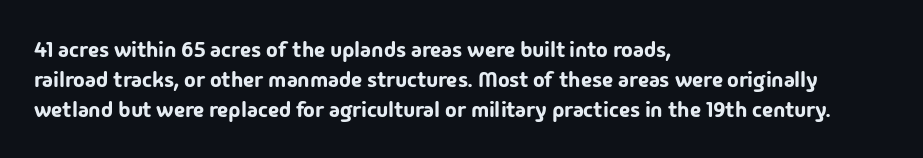
The image shows 22 px text type, upright; set left-aligned, normal line spacing (1.36x), normal letter spacing, not underlined.
